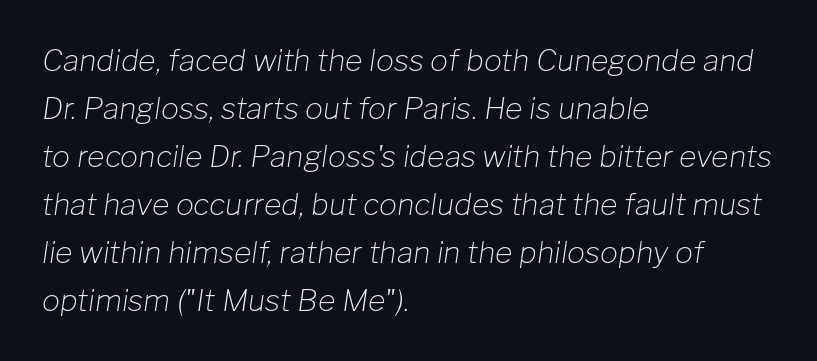
Q: Is the text bold? A: No.
Q: Is the text italic (slanted)? A: Yes, it leans right by about 8 degrees.
Q: Is the text underlined? A: No.
Q: How is the paragraph aligned? A: Left-aligned.
Q: Is the spacing between letters normal or unusually wide? A: Normal.
Q: Is the spacing between lines tight, normal or loose? A: Normal.
Q: Width (condensed, normal, or wide)? A: Normal.
Q: Stroke contrast? A: Low.
Q: x-height? A: Medium.
Q: Monospaced? A: No.
